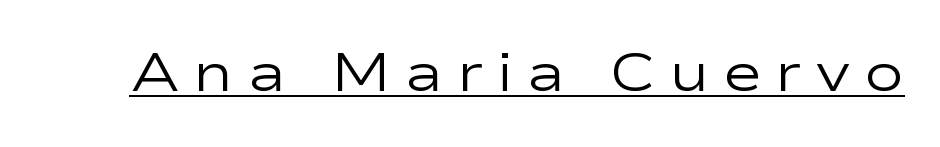
The image shows 54 px regular-weight, wide sans-serif type, upright; set unusually wide letter spacing (+0.24 em), underlined; low stroke contrast and a medium x-height.
